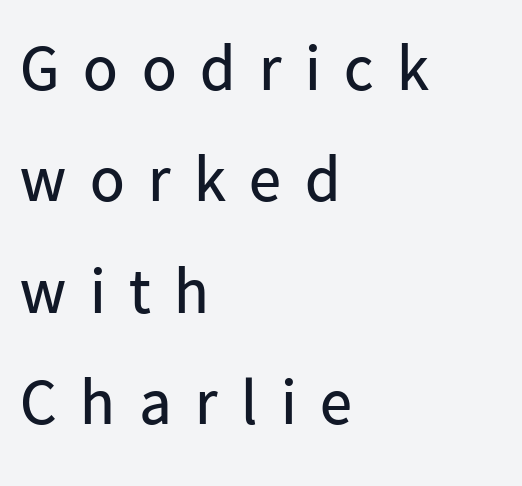
Q: Is the text bold? A: No.
Q: Is the text italic (slanted)? A: No, it is upright.
Q: Is the typeface a serif or a sans-serif typeface? A: Sans-serif.
Q: Is the text underlined? A: No.
Q: How is the paragraph aligned? A: Left-aligned.
Q: Is the spacing between letters normal or unusually wide? A: Unusually wide.
Q: Width (condensed, normal, or wide)? A: Normal.
Q: Stroke contrast? A: Low.
Q: x-height? A: Medium.
Q: Monospaced? A: No.
